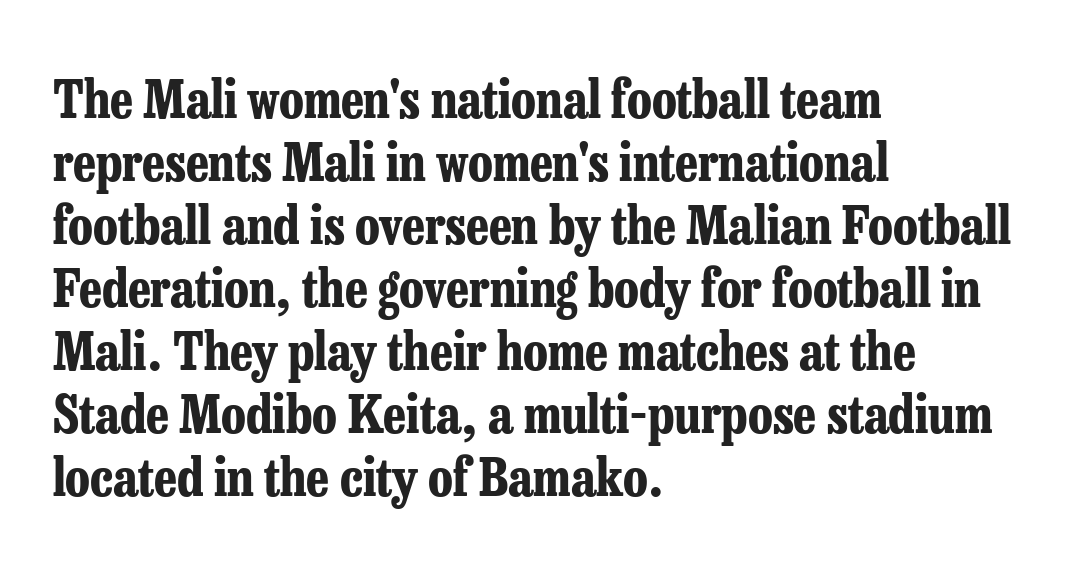
Q: Is the text bold? A: Yes.
Q: Is the text italic (slanted)? A: No, it is upright.
Q: Is the typeface a serif or a sans-serif typeface? A: Serif.
Q: Is the text underlined? A: No.
Q: How is the paragraph aligned? A: Left-aligned.
Q: Is the spacing between letters normal or unusually wide? A: Normal.
Q: Width (condensed, normal, or wide)? A: Condensed.
Q: Stroke contrast? A: Low.
Q: x-height? A: Medium.
Q: Monospaced? A: No.
